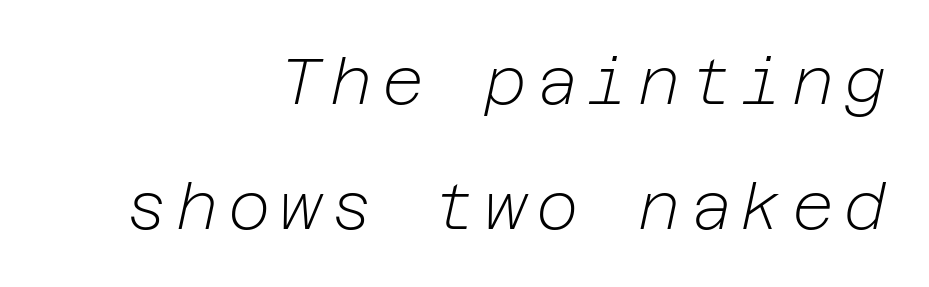
Q: Is the text bold? A: No.
Q: Is the text italic (slanted)? A: Yes, it leans right by about 12 degrees.
Q: Is the text underlined? A: No.
Q: How is the paragraph aligned? A: Right-aligned.
Q: Is the spacing between lines tight, normal or loose? A: Loose.
Q: Width (condensed, normal, or wide)? A: Normal.
Q: Stroke contrast? A: Low.
Q: x-height? A: Medium.
